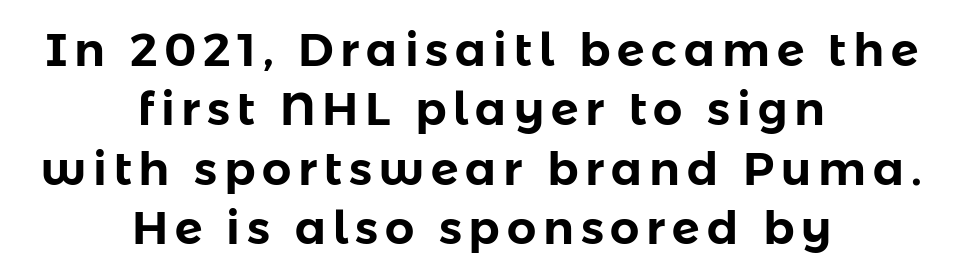
{"serif": "no", "italic": "no", "width": "normal", "stroke_contrast": "low", "x_height": "medium", "monospaced": "no", "underline": "no", "align": "center", "line_spacing": "normal", "line_spacing_ratio": 1.29, "glyph_px": 46}
